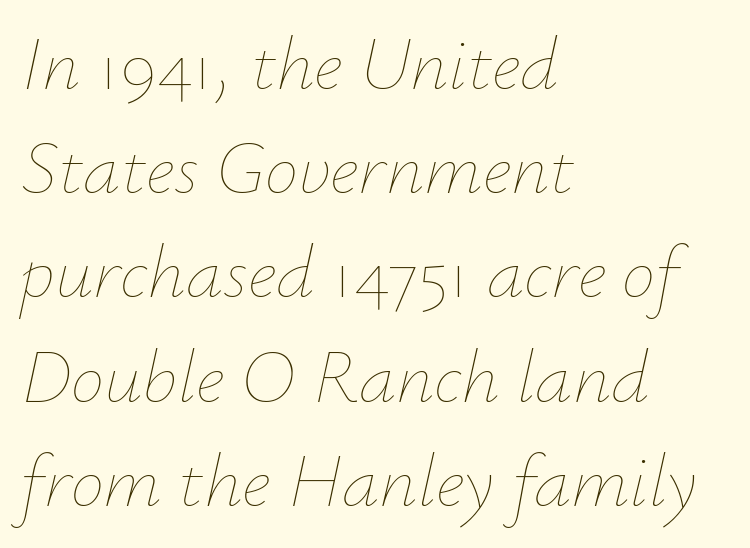
The image shows 75 px thin type, italic (leaning right); set left-aligned, normal line spacing (1.39x), normal letter spacing, not underlined; low stroke contrast and a small x-height.
